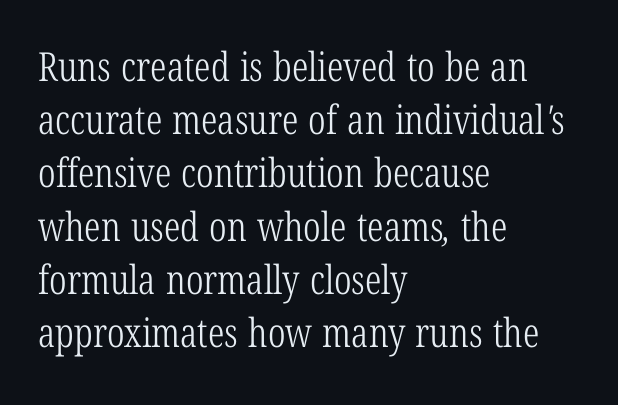
Inter-character spacing is left at the font's built-in metrics. Summary of vertical rhythm: regular, with standard interline spacing. On a weight scale, this lands at 450 or below. Observe the serifs anchoring each vertical stroke in this sample. The specimen omits any rule beneath the text block's lines. Leftover space on each line is placed entirely after the last word.
